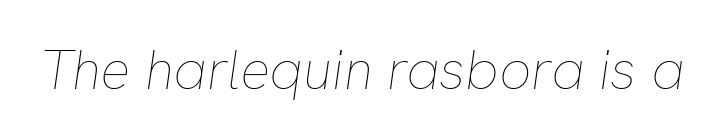
The specimen reads as italic at a glance. Proportional: the letters do not fall into vertical columns. The foot of each line stays bare and open. The gaps between neighbouring characters are ordinary and unremarkable. Caption: face not bold, strokes unweighted.
